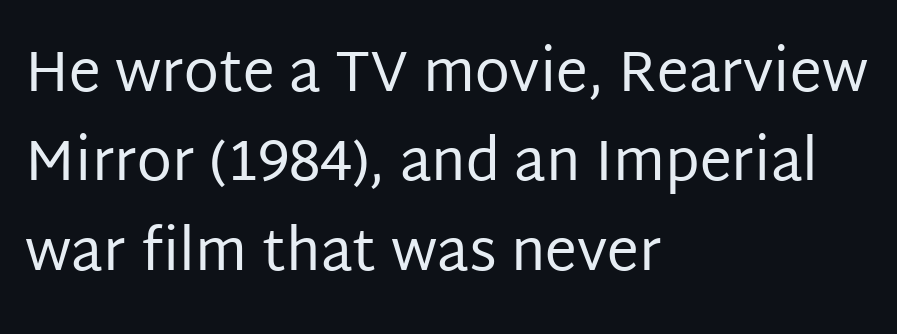
The image shows 57 px regular-weight sans-serif type, upright; set left-aligned, normal line spacing (1.57x), normal letter spacing, not underlined; low stroke contrast and a large x-height.
